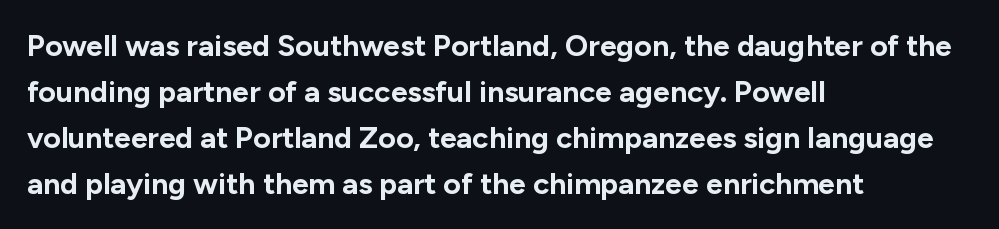
The rag falls on the right side of this text block. Italic: no, the glyphs are upright roman. This sample has the flowing, uneven cadence of proportional lettering. No feet cap the strokes, marking this as sans-serif type.
